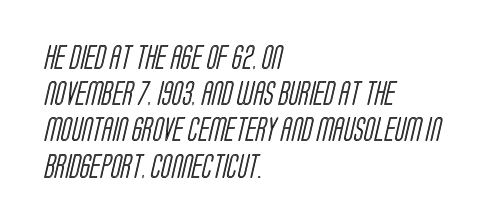
The image shows 24 px text type; set left-aligned, normal line spacing (1.51x), normal letter spacing, not underlined.
